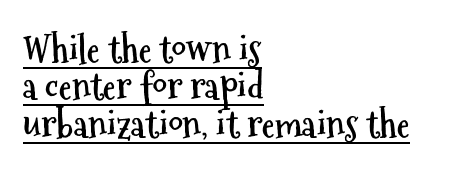
The font family rendered here belongs to the sans-serif group. Set as a true bold cut, around the 700 mark. Caption: lettering with a line underneath. Here the glyphs are tracked normally, forming tight word shapes.
